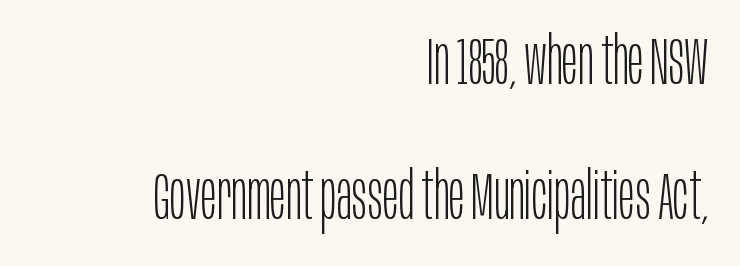
The image shows 66 px light, condensed sans-serif type, upright; set right-aligned, loose line spacing (2.04x), normal letter spacing, not underlined; low stroke contrast and a large x-height.
